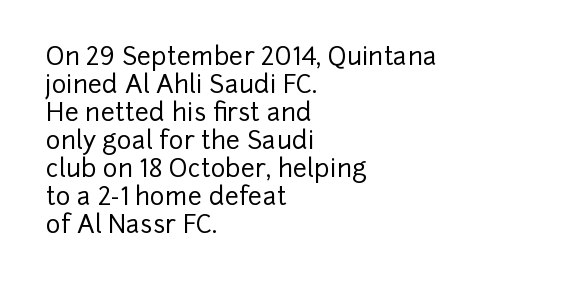
Q: Is the text italic (slanted)? A: No, it is upright.
Q: Is the text underlined? A: No.
Q: How is the paragraph aligned? A: Left-aligned.
Q: Is the spacing between letters normal or unusually wide? A: Normal.
Q: Is the spacing between lines tight, normal or loose? A: Tight.
